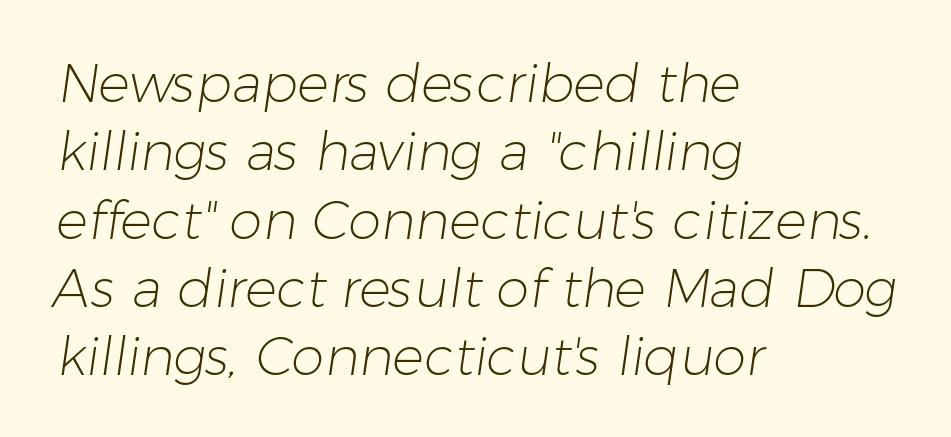
{"serif": "no", "bold": "no", "weight": "light", "width": "normal", "stroke_contrast": "low", "x_height": "medium", "monospaced": "no", "underline": "no", "align": "left", "line_spacing": "normal", "line_spacing_ratio": 1.29, "letter_spacing": "normal", "letter_spacing_em": 0.0, "glyph_px": 53}
